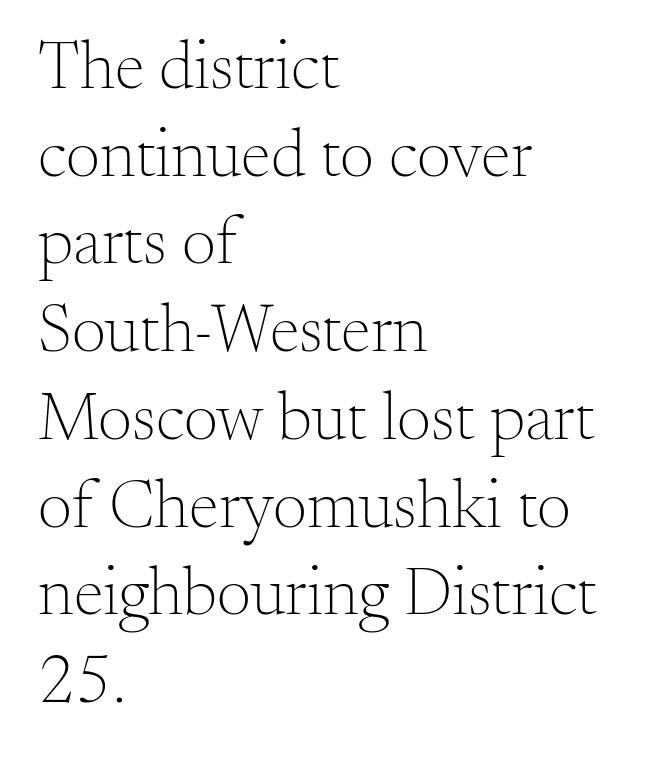
The image shows 68 px light serif type, upright; set left-aligned, normal line spacing (1.29x), normal letter spacing, not underlined; medium stroke contrast and a small x-height.
